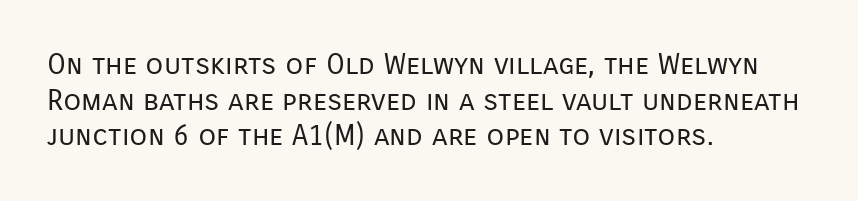
Think of a printed novel: that variable character pitch is what you see here. Compared with typical body copy, the letter spacing here is the same. Every row of glyphs begins at an identical x-position on the left. Check where the strokes stop: nothing finishes them off — pure sans. Vertical strokes here are truly vertical. Stems and bowls with no extra thickness — not bold.
